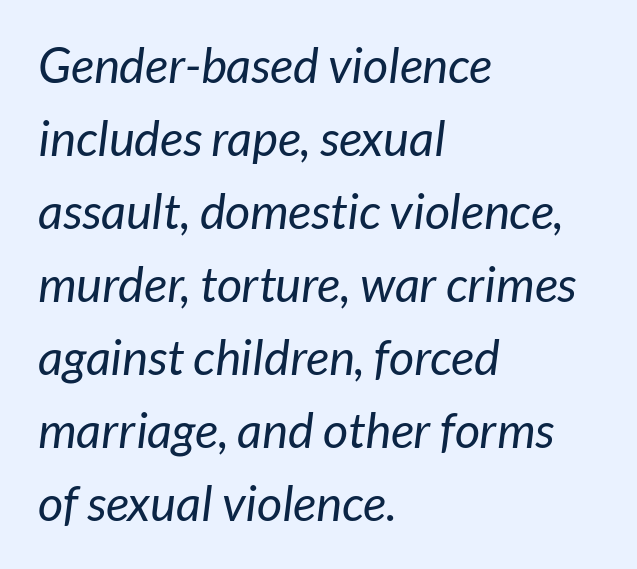
The image shows 49 px regular-weight sans-serif type; set left-aligned, normal line spacing (1.49x), normal letter spacing, not underlined; low stroke contrast and a medium x-height.
